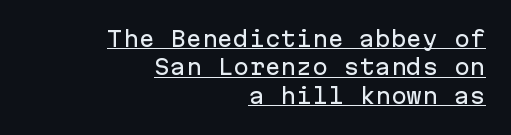
Caption: multi-line text, flush right, ragged left. The letters stand straight up with perfectly vertical stems. The rows are spaced the way most documents space them. What stands out about the letter spacing? Nothing — it is the standard amount.
